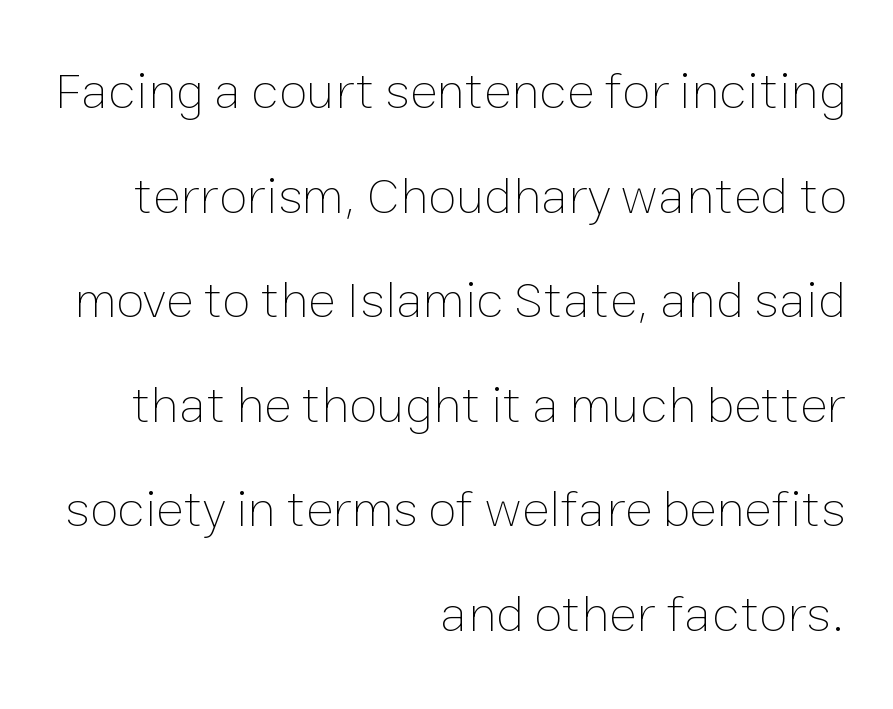
The image shows 52 px thin type, upright; set right-aligned, loose line spacing (2.01x), normal letter spacing, not underlined; low stroke contrast and a medium x-height.
